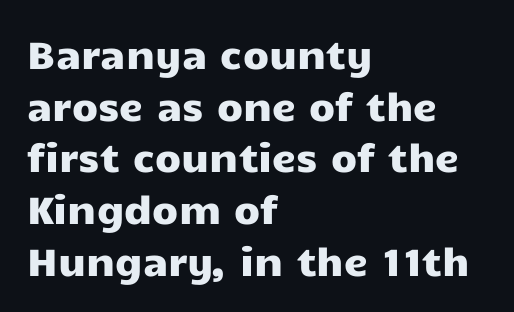
{"serif": "no", "italic": "no", "width": "wide", "stroke_contrast": "low", "x_height": "medium", "monospaced": "no", "underline": "no", "align": "left", "line_spacing": "normal", "line_spacing_ratio": 1.36, "letter_spacing": "normal", "letter_spacing_em": 0.0, "glyph_px": 38}
